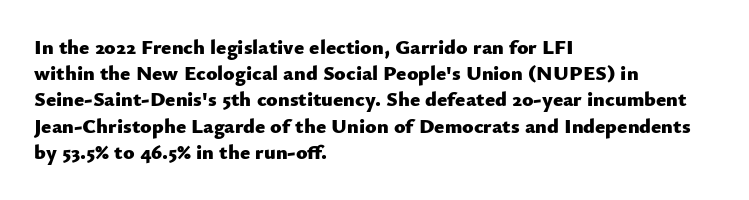
{"italic": "no", "bold": "yes", "underline": "no", "align": "left", "line_spacing": "normal", "line_spacing_ratio": 1.25, "letter_spacing": "normal", "letter_spacing_em": 0.0, "glyph_px": 21}
